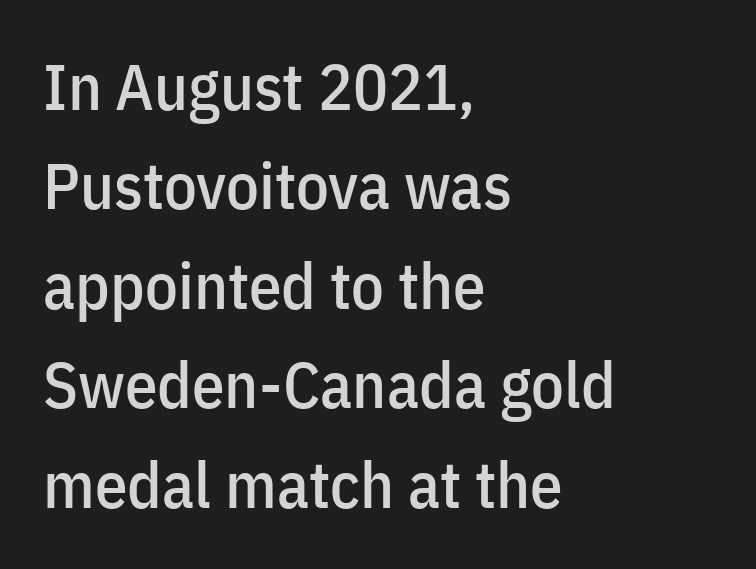
Casual observation: everything's shoved over to the left. Designer's note — italics off, roman on. A bare baseline throughout the passage. Vertically, the passage feels balanced, rows spaced as you'd expect. Each word holds together tightly as a unit, with standard inter-letter gaps. The typeface chosen for these lines omits serifs.
